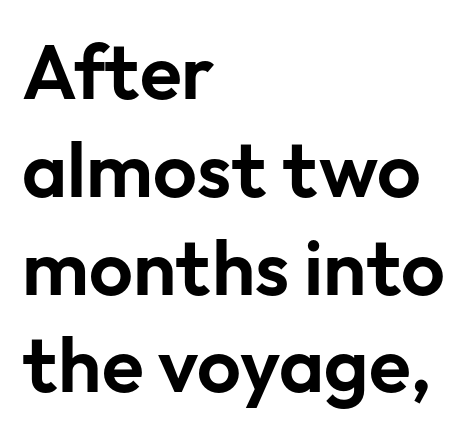
Q: Is the text italic (slanted)? A: No, it is upright.
Q: Is the typeface a serif or a sans-serif typeface? A: Sans-serif.
Q: Is the text underlined? A: No.
Q: How is the paragraph aligned? A: Left-aligned.
Q: Is the spacing between letters normal or unusually wide? A: Normal.
Q: Is the spacing between lines tight, normal or loose? A: Normal.
Q: Width (condensed, normal, or wide)? A: Normal.
Q: Stroke contrast? A: Low.
Q: x-height? A: Medium.
Q: Monospaced? A: No.
